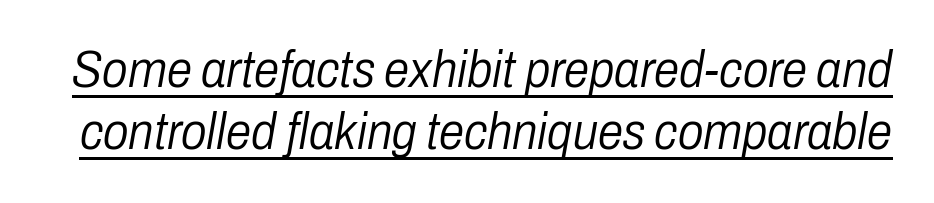
Does the lettering tilt? It does — this is italic. The passage shown has conventional tracking throughout. In designer terms, the underline attribute is active on this setting. The rendering uses natural spacing where letterforms have individual widths. Compared with a typical body face, this is equally light or lighter still.
